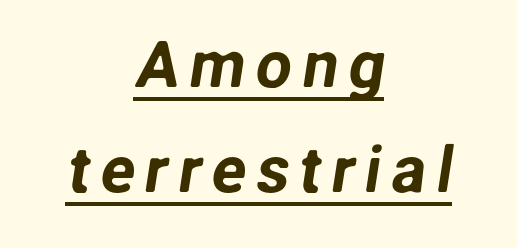
Normally led — the rows are evenly, conventionally spaced. Varying glyph widths throughout — classic text-font behaviour. I'd call this a sans setting — the letters go barefoot. The rendering uses the underline text-decoration. Every row of glyphs is offset so its center matches the block's center.
